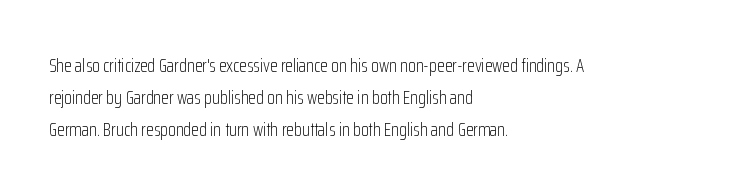
The image shows 20 px text type, upright; set left-aligned, normal line spacing (1.6x), normal letter spacing, not underlined.
